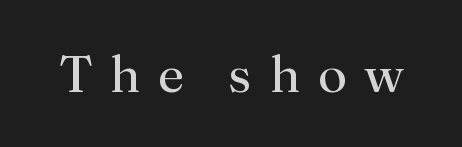
The image shows 52 px regular-weight serif type, upright; set unusually wide letter spacing (+0.34 em), not underlined; medium stroke contrast and a small x-height.
